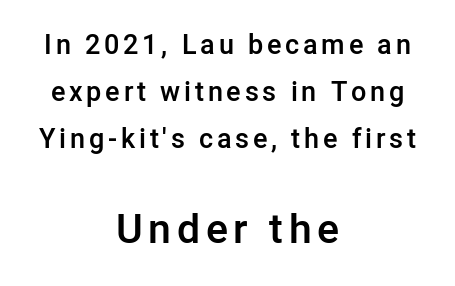
The image shows 41 px semibold sans-serif type, upright; set centered, line spacing 1.75x, not underlined; the second (bottom) block is 1.52x larger; low stroke contrast and a medium x-height.
